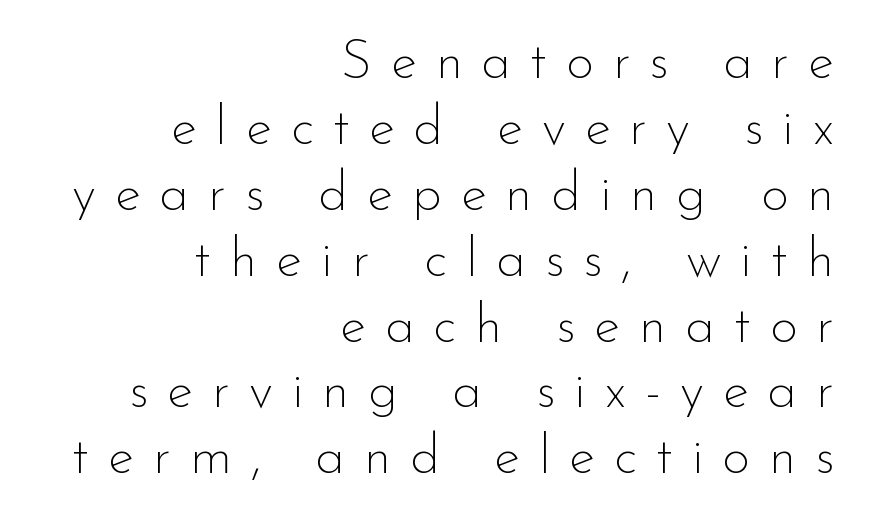
Visually the block forms a straight wall on the right and a jagged coastline on the left. Proportional: the letters do not fall into vertical columns. Lines of text with bare space underneath. This rendering employs a face without finishing strokes, i.e., a sans-serif. Letters have the restrained weight of plain body copy at most.
